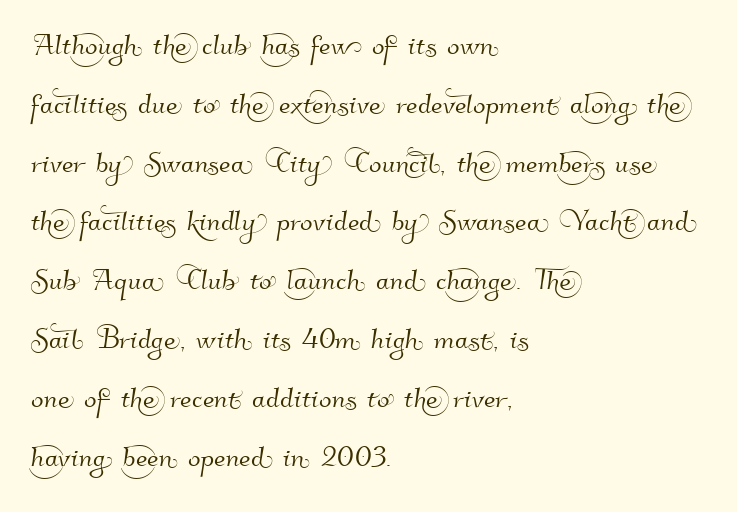
{"serif": "no", "width": "normal", "stroke_contrast": "high", "x_height": "small", "monospaced": "no", "underline": "no", "align": "left", "line_spacing": "normal", "line_spacing_ratio": 1.59, "letter_spacing": "normal", "letter_spacing_em": 0.0, "glyph_px": 37}
